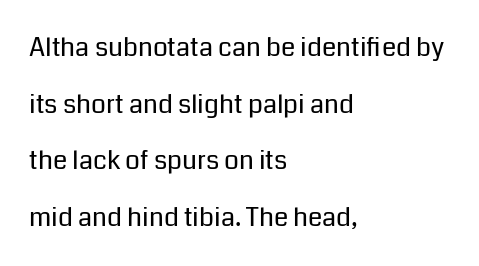
Lines of text with bare space underneath. Weight: not bold — regular or lighter. If you drew a ruler down the left edge, every line would touch it. How are the letters spaced? Ordinarily, with no added tracking.
